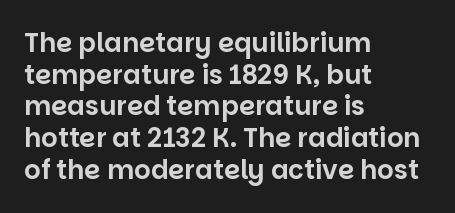
{"italic": "no", "underline": "no", "align": "left", "line_spacing_ratio": 1.22, "letter_spacing": "normal", "letter_spacing_em": 0.0, "glyph_px": 26}
